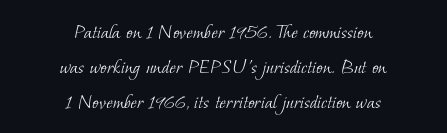
{"bold": "no", "underline": "no", "align": "center", "line_spacing": "normal", "line_spacing_ratio": 1.59, "letter_spacing": "normal", "letter_spacing_em": 0.0, "glyph_px": 22}
